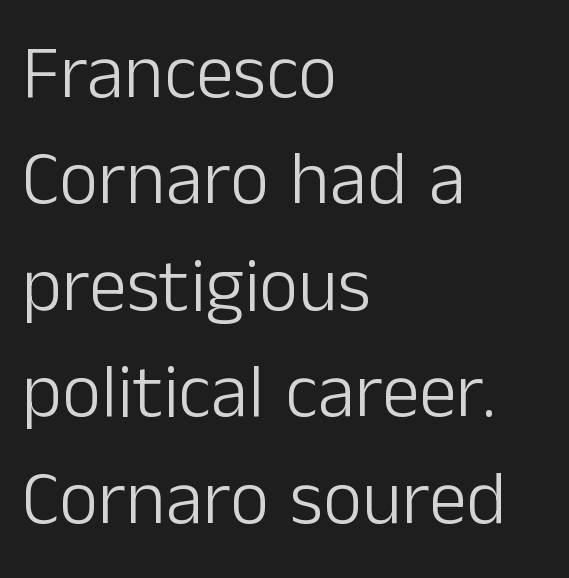
Q: Is the text bold? A: No.
Q: Is the text italic (slanted)? A: No, it is upright.
Q: Is the typeface a serif or a sans-serif typeface? A: Sans-serif.
Q: Is the text underlined? A: No.
Q: How is the paragraph aligned? A: Left-aligned.
Q: Is the spacing between letters normal or unusually wide? A: Normal.
Q: Is the spacing between lines tight, normal or loose? A: Normal.
Q: Width (condensed, normal, or wide)? A: Normal.
Q: Stroke contrast? A: Low.
Q: x-height? A: Medium.
Q: Monospaced? A: No.
